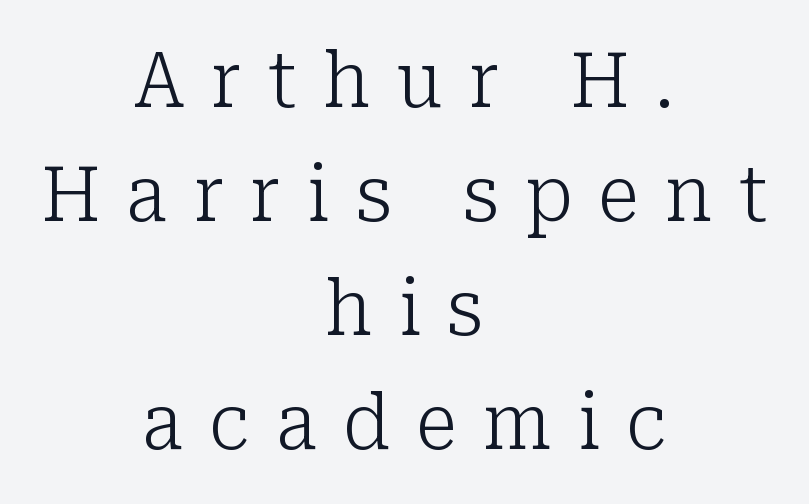
Q: Is the text bold? A: No.
Q: Is the text italic (slanted)? A: No, it is upright.
Q: Is the typeface a serif or a sans-serif typeface? A: Serif.
Q: Is the text underlined? A: No.
Q: How is the paragraph aligned? A: Centered.
Q: Is the spacing between letters normal or unusually wide? A: Unusually wide.
Q: Is the spacing between lines tight, normal or loose? A: Normal.
Q: Width (condensed, normal, or wide)? A: Normal.
Q: Stroke contrast? A: Low.
Q: x-height? A: Medium.
Q: Monospaced? A: No.
